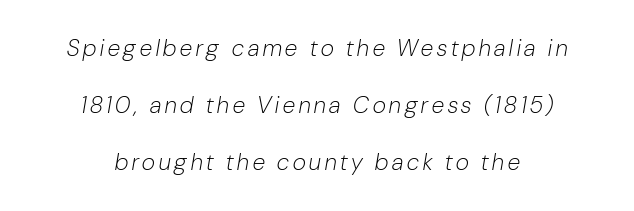
Q: Is the text bold? A: No.
Q: Is the text italic (slanted)? A: Yes, it leans right by about 10 degrees.
Q: Is the text underlined? A: No.
Q: How is the paragraph aligned? A: Centered.
Q: Is the spacing between lines tight, normal or loose? A: Loose.
